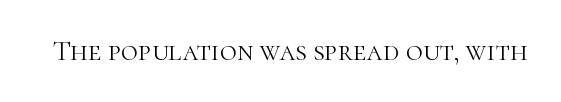
Q: Is the text bold? A: No.
Q: Is the text italic (slanted)? A: No, it is upright.
Q: Is the typeface a serif or a sans-serif typeface? A: Serif.
Q: Is the text underlined? A: No.
Q: Is the spacing between letters normal or unusually wide? A: Normal.
Q: Width (condensed, normal, or wide)? A: Normal.
Q: Stroke contrast? A: High.
Q: x-height? A: Medium.
Q: Monospaced? A: No.
